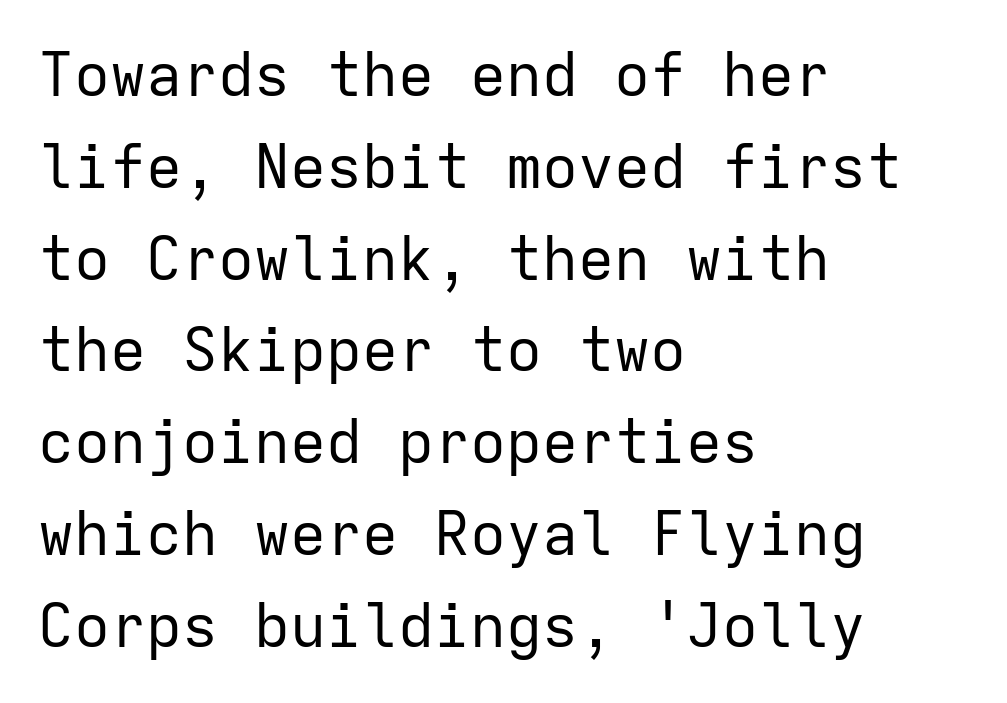
These lines are rendered in a fixed-pitch font. A typesetter would call this leading conventional body-copy spacing. The lines in this sample share a left origin and differ only in where they stop. Designer's note — italics off, roman on.
